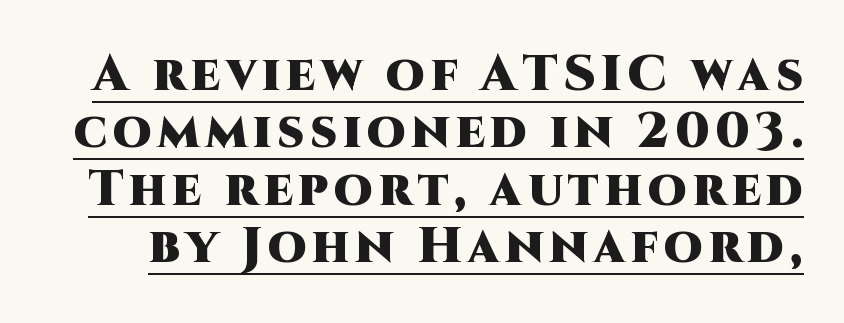
Q: Is the text bold? A: Yes.
Q: Is the text italic (slanted)? A: No, it is upright.
Q: Is the typeface a serif or a sans-serif typeface? A: Sans-serif.
Q: Is the text underlined? A: Yes.
Q: Is the spacing between lines tight, normal or loose? A: Tight.
Q: Width (condensed, normal, or wide)? A: Normal.
Q: Stroke contrast? A: High.
Q: x-height? A: Large.
Q: Monospaced? A: No.
